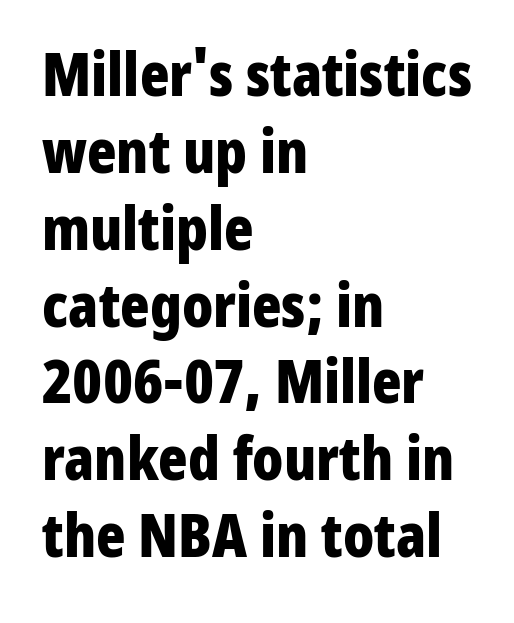
{"serif": "no", "italic": "no", "bold": "yes", "weight": "bold", "width": "condensed", "stroke_contrast": "low", "x_height": "medium", "monospaced": "no", "underline": "no", "align": "left", "line_spacing": "normal", "line_spacing_ratio": 1.26, "letter_spacing": "normal", "letter_spacing_em": 0.0, "glyph_px": 61}
